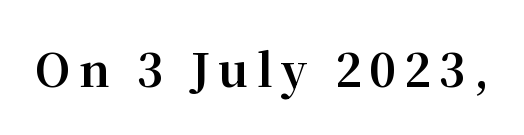
{"serif": "yes", "italic": "no", "bold": "yes", "weight": "bold", "width": "normal", "stroke_contrast": "medium", "x_height": "medium", "monospaced": "no", "underline": "no", "glyph_px": 45}
